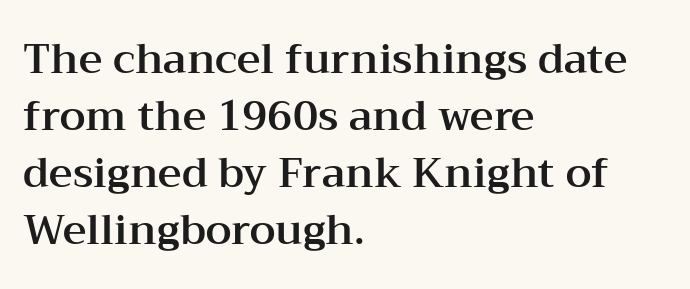
The image shows 41 px wide serif type, upright; set left-aligned, normal line spacing (1.39x), normal letter spacing, not underlined; medium stroke contrast and a medium x-height.
